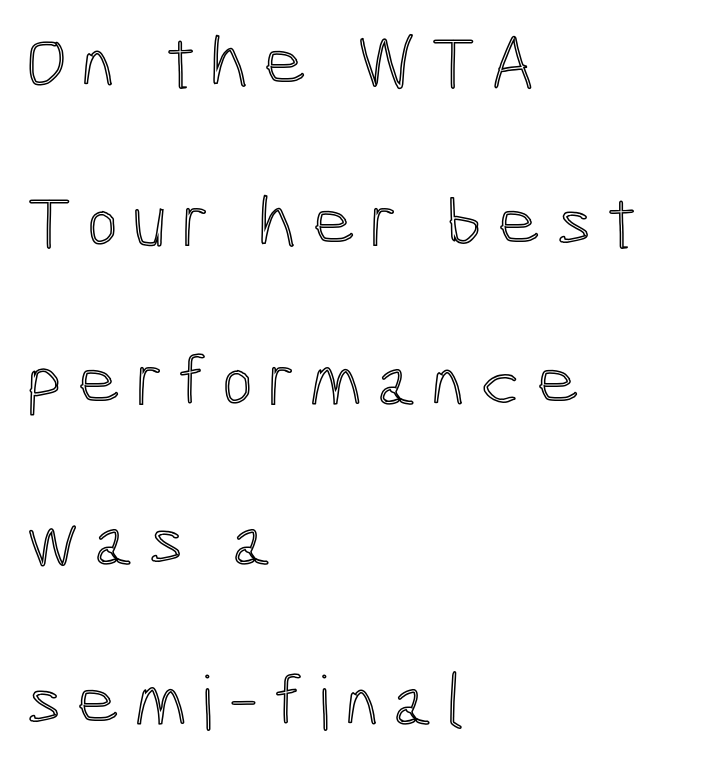
{"italic": "no", "width": "condensed", "x_height": "medium", "monospaced": "no", "underline": "no", "align": "left", "line_spacing": "loose", "line_spacing_ratio": 2.13, "glyph_px": 75}
